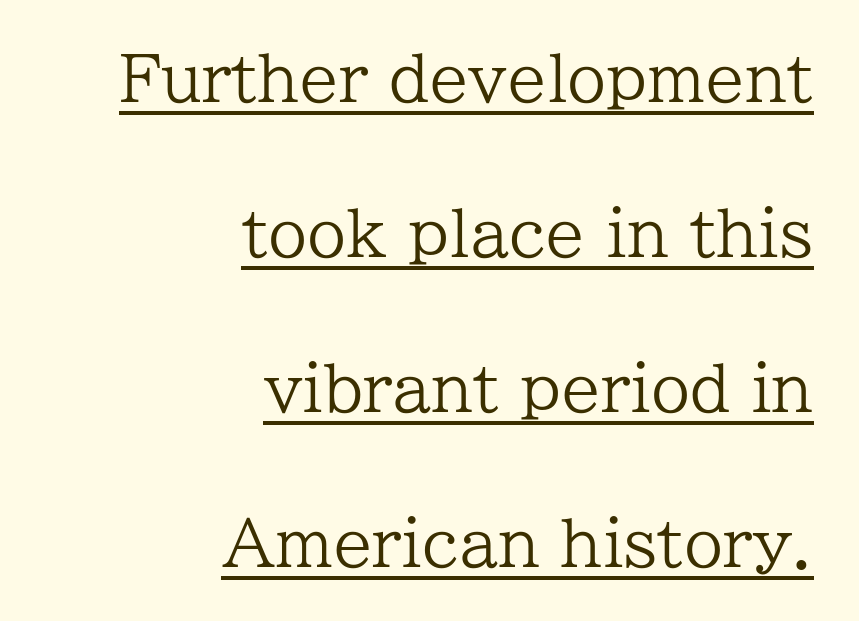
The image shows 63 px regular-weight serif type, upright; set right-aligned, loose line spacing (2.46x), normal letter spacing, underlined; low stroke contrast and a medium x-height.
